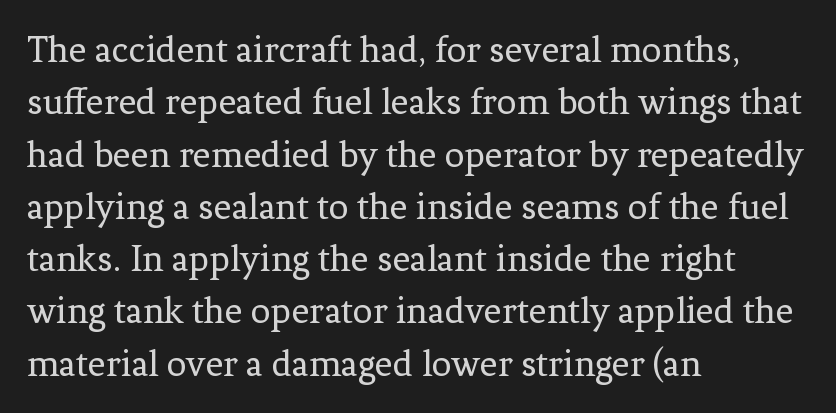
{"serif": "yes", "italic": "no", "bold": "no", "weight": "regular", "width": "normal", "stroke_contrast": "low", "x_height": "medium", "monospaced": "no", "underline": "no", "align": "left", "line_spacing": "normal", "line_spacing_ratio": 1.34, "letter_spacing": "normal", "letter_spacing_em": 0.0, "glyph_px": 39}
